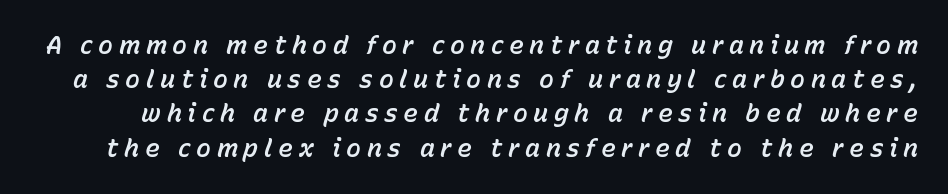
Q: Is the text italic (slanted)? A: Yes, it leans right by about 15 degrees.
Q: Is the text underlined? A: No.
Q: Is the spacing between letters normal or unusually wide? A: Unusually wide.
Q: Is the spacing between lines tight, normal or loose? A: Normal.
